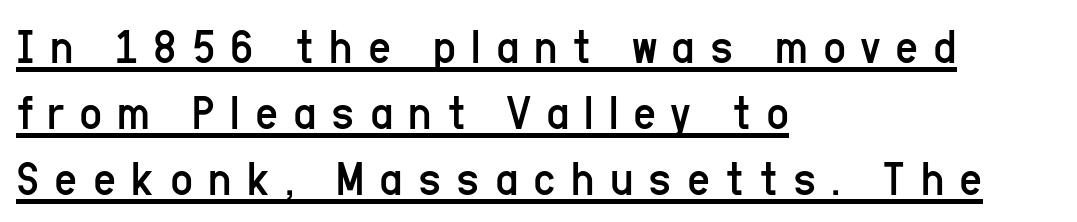
{"serif": "no", "italic": "no", "bold": "no", "weight": "regular", "width": "condensed", "stroke_contrast": "low", "x_height": "medium", "monospaced": "no", "underline": "yes", "align": "left", "line_spacing": "normal", "line_spacing_ratio": 1.32, "letter_spacing": "wide", "letter_spacing_em": 0.3, "glyph_px": 50}
